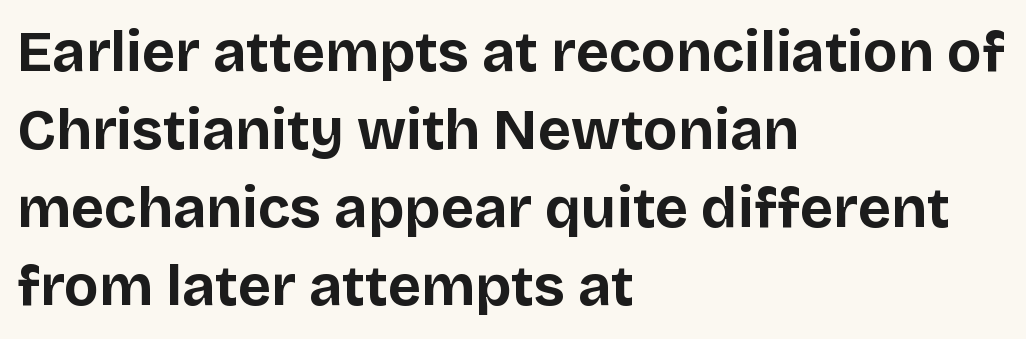
This rendering leaves character spacing at its baseline value. This rendering features lettering with no underline. One-word summary of the alignment: left. Leading: standard. This sample has the flowing, uneven cadence of proportional lettering. As a designer I'd log this as weight 700, bold.
